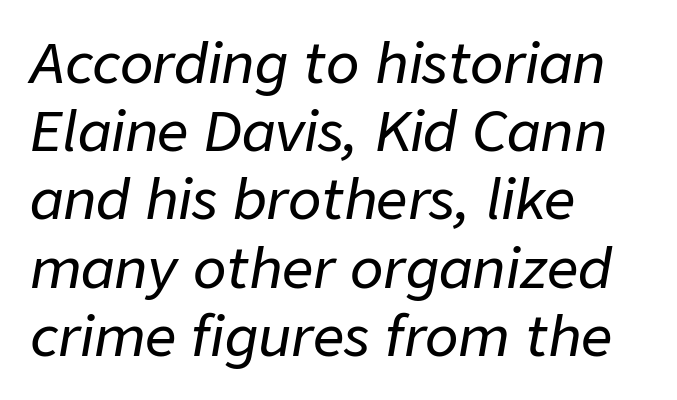
The image shows 55 px text type, italic (leaning right); set left-aligned, line spacing 1.24x, normal letter spacing, not underlined; low stroke contrast and a medium x-height.
